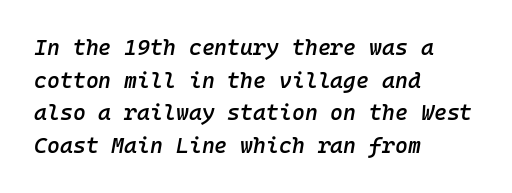
In terms of weight, the rendering is demibold, just under bold. Descender tails drop into unmarked territory. Posture: slanted. Look at the tracking — it's just the regular setting, nothing added.
